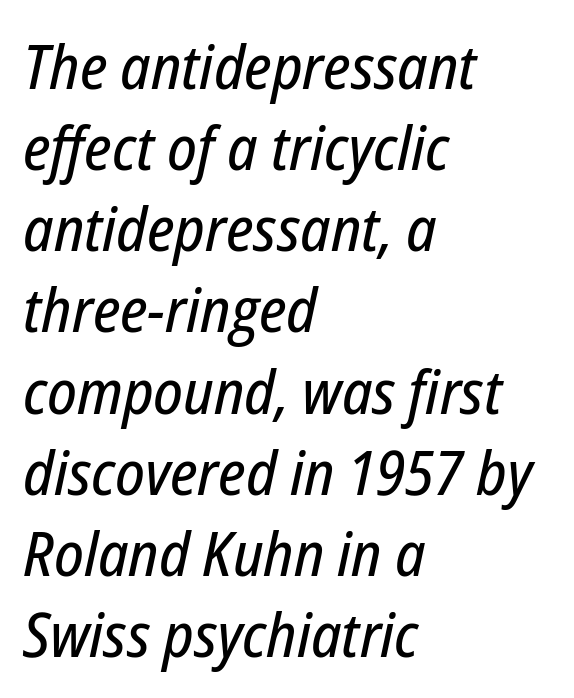
Plain, unruled lines of type. The space between consecutive lines is moderate. The ragged edge is on the right, which tells us the setting is flush left. There is no visible air inserted between adjacent glyphs. The text carries the slant typical of an italic or oblique font.
